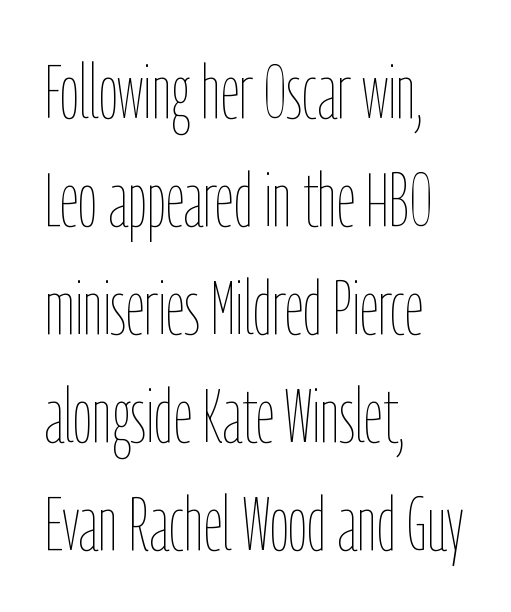
Q: Is the text bold? A: No.
Q: Is the text italic (slanted)? A: No, it is upright.
Q: Is the text underlined? A: No.
Q: How is the paragraph aligned? A: Left-aligned.
Q: Is the spacing between letters normal or unusually wide? A: Normal.
Q: Is the spacing between lines tight, normal or loose? A: Normal.
Q: Width (condensed, normal, or wide)? A: Condensed.
Q: Stroke contrast? A: Low.
Q: x-height? A: Medium.
Q: Monospaced? A: No.
